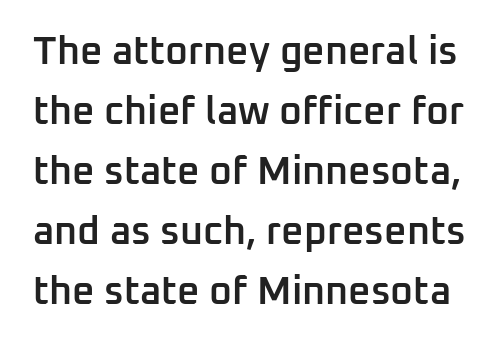
The lines sit at an ordinary, default distance from one another. Looks like regular typesetting: each glyph gets only the width it needs. Bold? Not quite — semibold, heavier than regular but stopping short. Any mark beneath the type? The region is blank.
